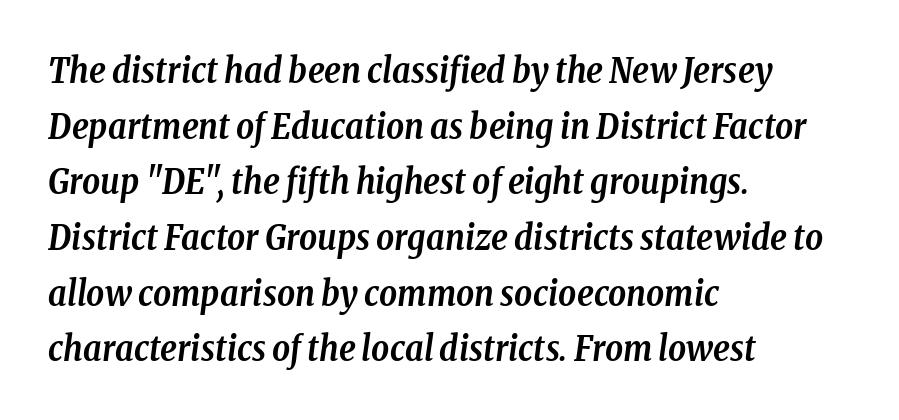
Q: Is the text bold? A: Yes.
Q: Is the text italic (slanted)? A: Yes, it leans right by about 8 degrees.
Q: Is the typeface a serif or a sans-serif typeface? A: Serif.
Q: Is the text underlined? A: No.
Q: How is the paragraph aligned? A: Left-aligned.
Q: Is the spacing between letters normal or unusually wide? A: Normal.
Q: Is the spacing between lines tight, normal or loose? A: Normal.
Q: Width (condensed, normal, or wide)? A: Condensed.
Q: Stroke contrast? A: Low.
Q: x-height? A: Medium.
Q: Monospaced? A: No.
